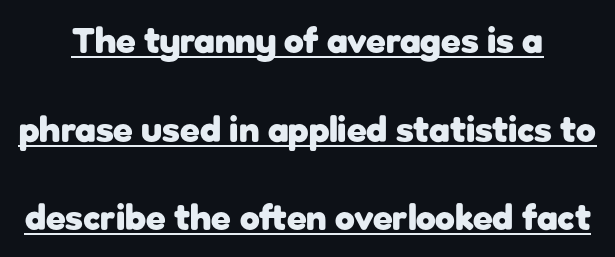
The glyphs are accompanied by a horizontal stroke just below them. Leading: increased. Every letter is thick-stroked: bold, no question. The passage shown is typed in a proportional face where columns would drift.
